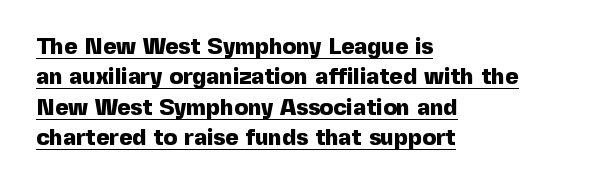
{"italic": "no", "bold": "yes", "underline": "yes", "align": "left", "line_spacing": "normal", "line_spacing_ratio": 1.32, "letter_spacing": "normal", "letter_spacing_em": 0.0, "glyph_px": 23}
